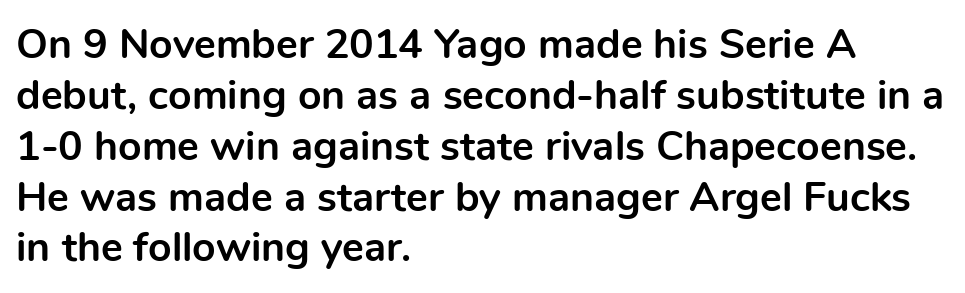
The image shows 41 px bold sans-serif type, upright; set left-aligned, line spacing 1.24x, normal letter spacing, not underlined; a medium x-height.
